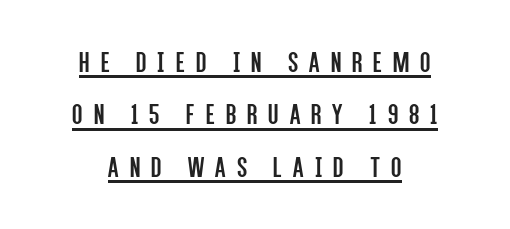
{"serif": "no", "italic": "no", "bold": "no", "weight": "regular", "width": "condensed", "stroke_contrast": "low", "x_height": "large", "monospaced": "no", "underline": "yes", "align": "center", "line_spacing_ratio": 1.75, "letter_spacing": "wide", "letter_spacing_em": 0.37, "glyph_px": 30}
